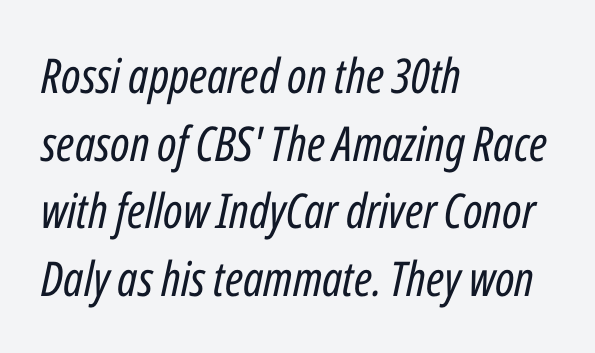
Q: Is the text bold? A: No.
Q: Is the text italic (slanted)? A: Yes, it leans right by about 12 degrees.
Q: Is the text underlined? A: No.
Q: How is the paragraph aligned? A: Left-aligned.
Q: Is the spacing between letters normal or unusually wide? A: Normal.
Q: Is the spacing between lines tight, normal or loose? A: Normal.
Q: Width (condensed, normal, or wide)? A: Condensed.
Q: Stroke contrast? A: Low.
Q: x-height? A: Medium.
Q: Monospaced? A: No.
